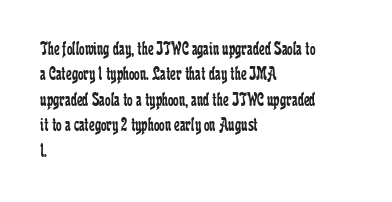
The image shows 20 px text type, upright; set left-aligned, normal line spacing (1.27x), normal letter spacing, not underlined.
